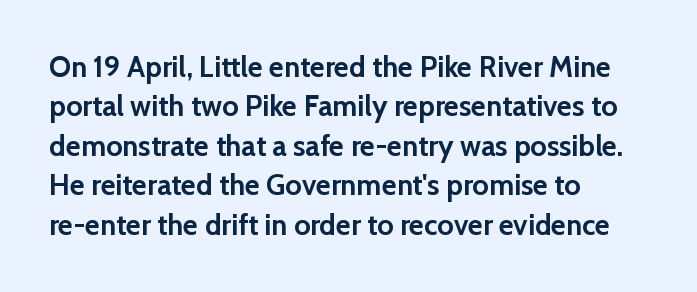
The image shows 29 px semibold sans-serif type, upright; set left-aligned, normal line spacing (1.36x), normal letter spacing, not underlined; low stroke contrast and a medium x-height.
